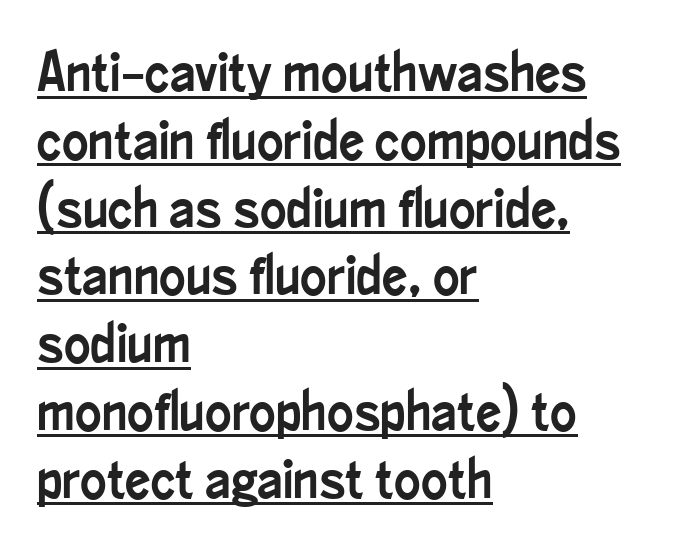
The glyphs in this specimen are sans serif. Short and long lines alike share a common starting point at left. A roman cut, with each character standing at attention. The rendering uses the underline text-decoration.
